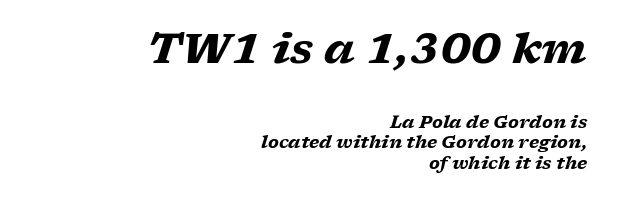
Q: Is the text bold? A: Yes.
Q: Is the text italic (slanted)? A: Yes, it leans right by about 17 degrees.
Q: Is the typeface a serif or a sans-serif typeface? A: Serif.
Q: Is the text underlined? A: No.
Q: How is the paragraph aligned? A: Right-aligned.
Q: Is the spacing between letters normal or unusually wide? A: Normal.
Q: Which block of text is set in a larger size, the first (top) or the second (bottom)? A: The first (top) one.
Q: Width (condensed, normal, or wide)? A: Wide.
Q: Stroke contrast? A: Low.
Q: x-height? A: Medium.
Q: Monospaced? A: No.
